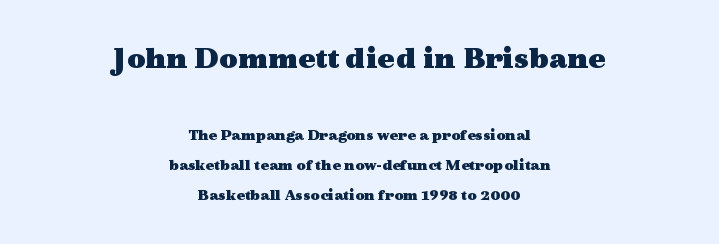
Q: Is the text bold? A: Yes.
Q: Is the text italic (slanted)? A: No, it is upright.
Q: Is the typeface a serif or a sans-serif typeface? A: Serif.
Q: Is the text underlined? A: No.
Q: How is the paragraph aligned? A: Centered.
Q: Is the spacing between letters normal or unusually wide? A: Normal.
Q: Which block of text is set in a larger size, the first (top) or the second (bottom)? A: The first (top) one.
Q: Width (condensed, normal, or wide)? A: Wide.
Q: x-height? A: Medium.
Q: Monospaced? A: No.
